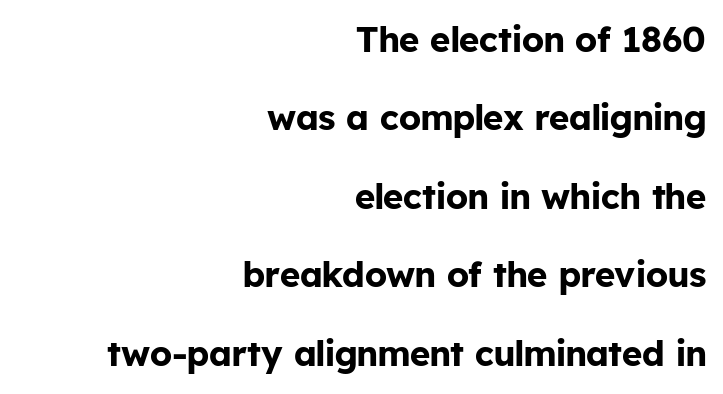
Q: Is the text bold? A: Yes.
Q: Is the text italic (slanted)? A: No, it is upright.
Q: Is the typeface a serif or a sans-serif typeface? A: Sans-serif.
Q: Is the text underlined? A: No.
Q: How is the paragraph aligned? A: Right-aligned.
Q: Is the spacing between letters normal or unusually wide? A: Normal.
Q: Is the spacing between lines tight, normal or loose? A: Loose.
Q: Width (condensed, normal, or wide)? A: Normal.
Q: Stroke contrast? A: Low.
Q: x-height? A: Medium.
Q: Monospaced? A: No.
